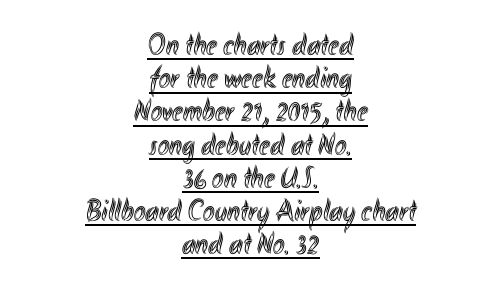
The image shows 31 px condensed type; set centered, tight line spacing (1.07x), normal letter spacing, underlined; a small x-height.
